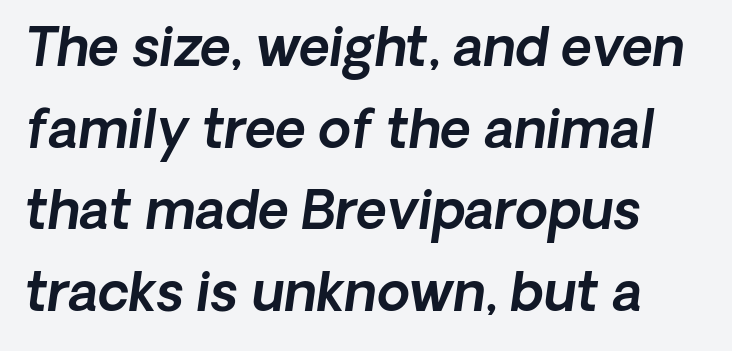
The image shows 53 px text type, italic (leaning right); set normal line spacing (1.54x), normal letter spacing, not underlined; a medium x-height.
